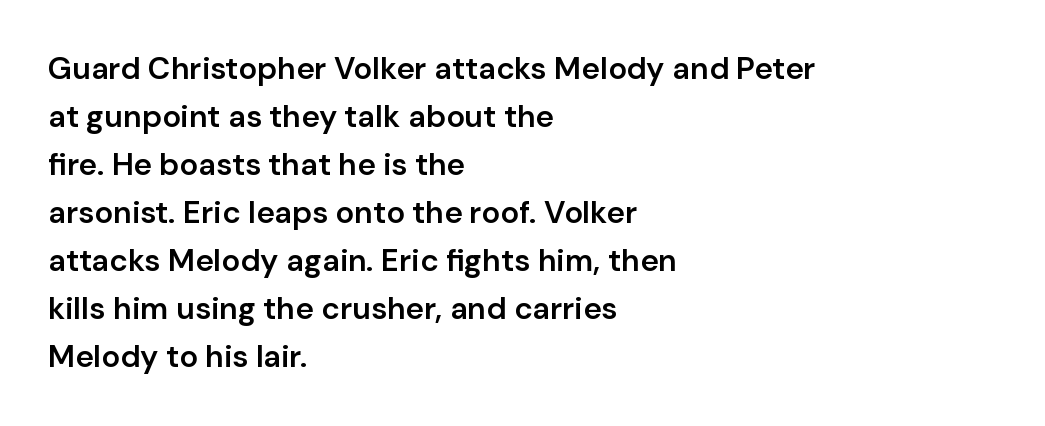
{"serif": "no", "italic": "no", "bold": "semi", "weight": "semibold", "width": "normal", "stroke_contrast": "low", "x_height": "medium", "monospaced": "no", "underline": "no", "align": "left", "line_spacing": "normal", "line_spacing_ratio": 1.55, "letter_spacing": "normal", "letter_spacing_em": 0.0, "glyph_px": 31}
